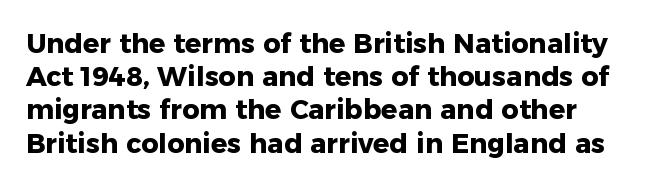
{"italic": "no", "bold": "yes", "underline": "no", "line_spacing_ratio": 1.23, "letter_spacing": "normal", "letter_spacing_em": 0.0, "glyph_px": 27}
